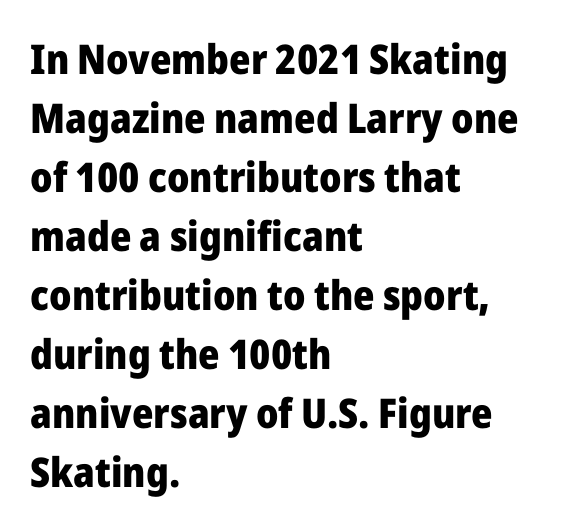
Q: Is the text bold? A: Yes.
Q: Is the text italic (slanted)? A: No, it is upright.
Q: Is the typeface a serif or a sans-serif typeface? A: Sans-serif.
Q: Is the text underlined? A: No.
Q: How is the paragraph aligned? A: Left-aligned.
Q: Is the spacing between letters normal or unusually wide? A: Normal.
Q: Is the spacing between lines tight, normal or loose? A: Normal.
Q: Width (condensed, normal, or wide)? A: Normal.
Q: Stroke contrast? A: Low.
Q: x-height? A: Medium.
Q: Monospaced? A: No.
